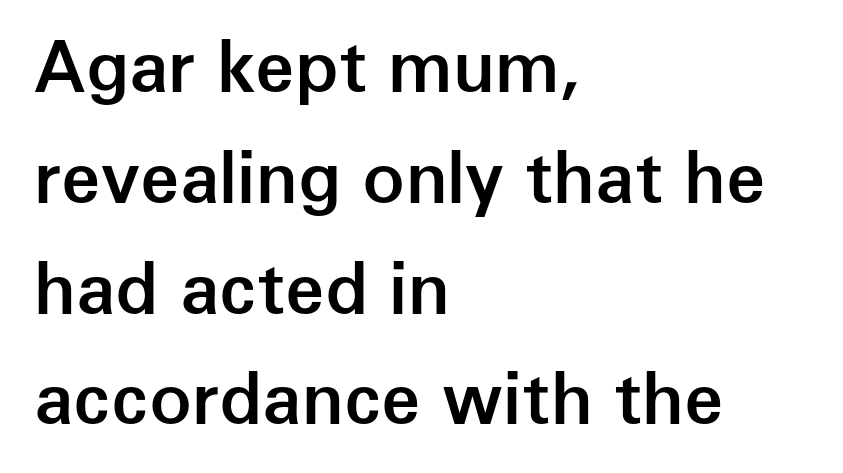
This sample uses an upright cut, with every glyph sitting square on the baseline. In terms of leading, this rendering sits right in the middle. Varying glyph widths throughout — classic text-font behaviour. Does the type have serifs? No, each stem ends abruptly. What stands out about the letter spacing? Nothing — it is the standard amount. These lines stack with their left ends in a neat column.
